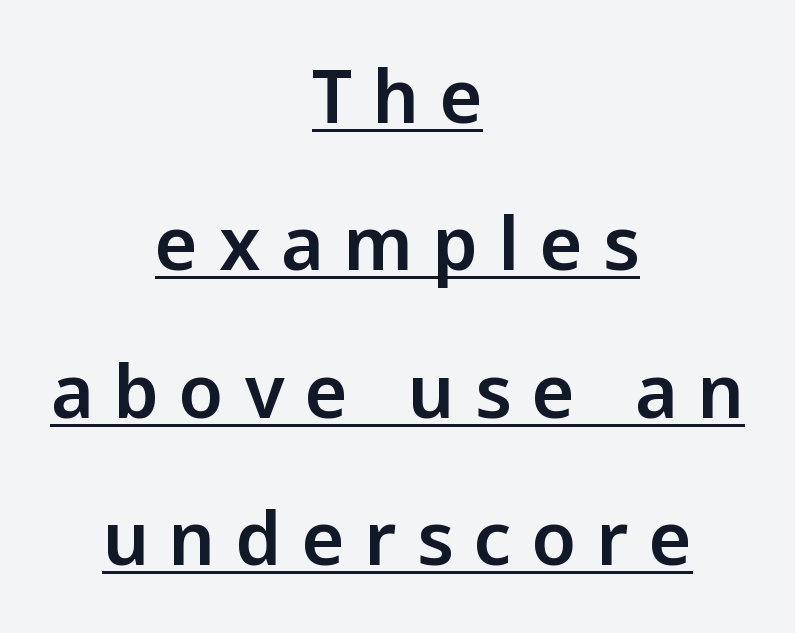
{"serif": "no", "italic": "no", "width": "normal", "stroke_contrast": "low", "x_height": "medium", "monospaced": "no", "underline": "yes", "align": "center", "line_spacing": "loose", "line_spacing_ratio": 2.02, "letter_spacing": "wide", "letter_spacing_em": 0.28, "glyph_px": 73}
